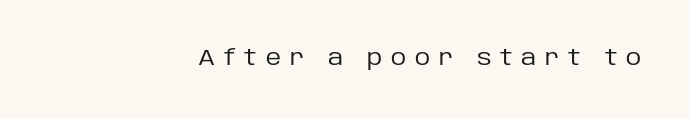
Rendered with straight, roman letterforms. The space beneath each line is pristine and unruled. The type is letterspaced generously, with wide tracking. Heft: none added — not bold. The rag falls on the left side of this text block.
